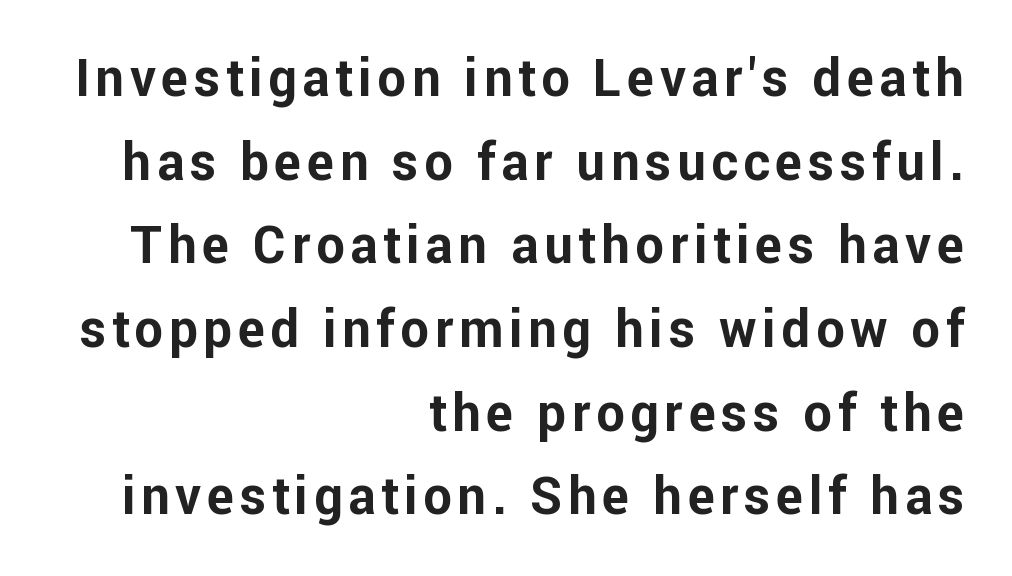
What's the leading like? Ordinary, nothing unusual. If you drew a ruler down the right edge, every line would touch it. Stroke thickness is high; the sample reads as a true bold. Descenders are the only things crossing below the line.
